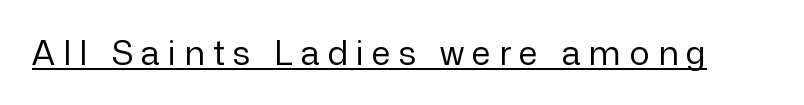
{"serif": "no", "italic": "no", "bold": "no", "weight": "regular", "width": "normal", "stroke_contrast": "low", "x_height": "medium", "monospaced": "no", "underline": "yes", "letter_spacing": "wide", "letter_spacing_em": 0.24, "glyph_px": 34}
